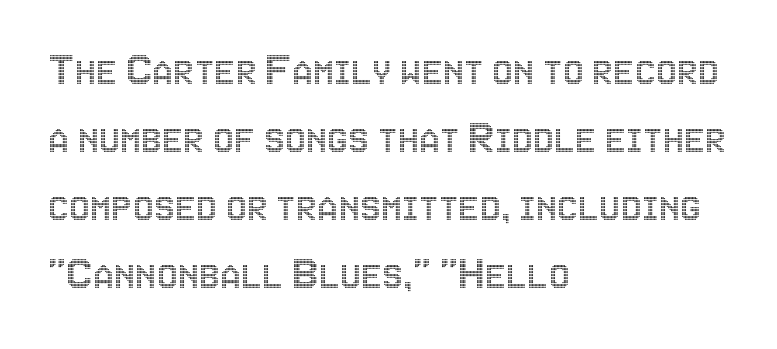
{"italic": "no", "width": "condensed", "x_height": "large", "monospaced": "no", "underline": "no", "align": "left", "line_spacing": "normal", "line_spacing_ratio": 1.45, "letter_spacing": "normal", "letter_spacing_em": 0.0, "glyph_px": 47}
